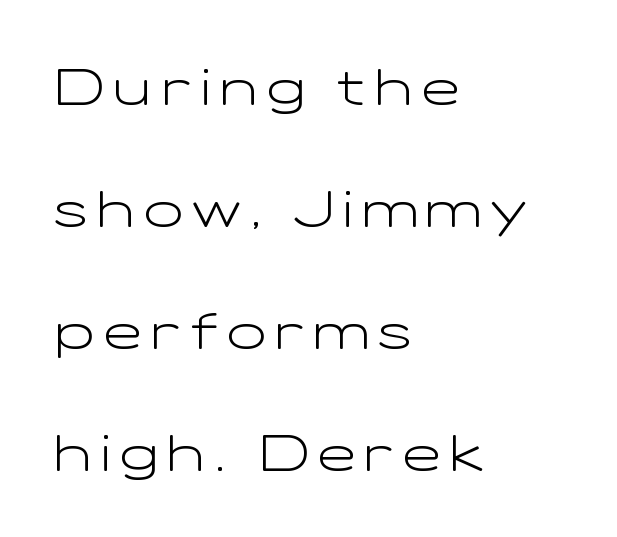
The image shows 51 px light, wide sans-serif type, upright; set left-aligned, loose line spacing (2.39x), not underlined; low stroke contrast and a medium x-height.
